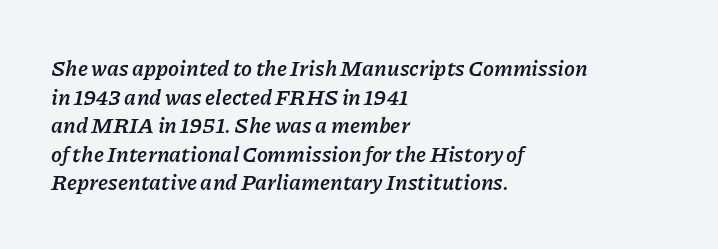
If you measured baseline to baseline, you'd find a middling distance. Words appear dense and cohesive because spacing is normal. These lines stack with their left ends in a neat column. Bare-footed words on every line. Would a proofreader flag this as italicized? Yes.
